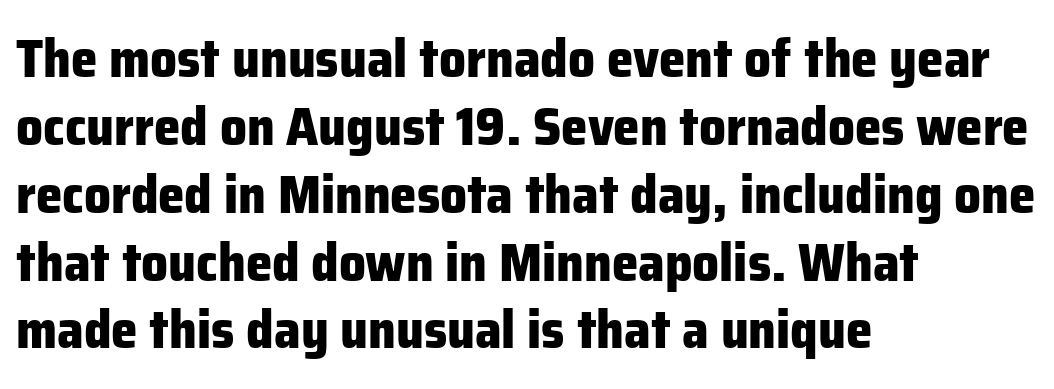
{"serif": "no", "italic": "no", "bold": "yes", "weight": "heavy", "width": "normal", "stroke_contrast": "low", "x_height": "medium", "monospaced": "no", "underline": "no", "align": "left", "line_spacing": "normal", "line_spacing_ratio": 1.28, "letter_spacing": "normal", "letter_spacing_em": 0.0, "glyph_px": 53}
